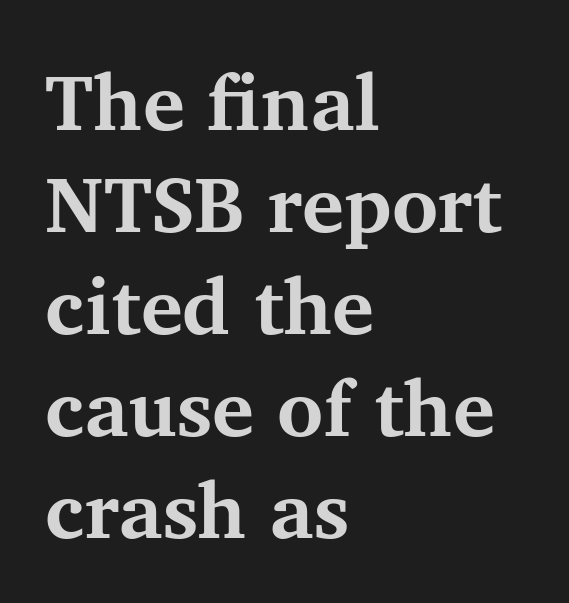
Thick stems and heavy bowls — unmistakably bold. This sample uses an upright cut, with every glyph sitting square on the baseline. Has an underline been added? It has not. These lines are rendered in a variable-pitch font. In CSS terms this would be text-align: left. This sample uses plain, unmodified letter spacing.
